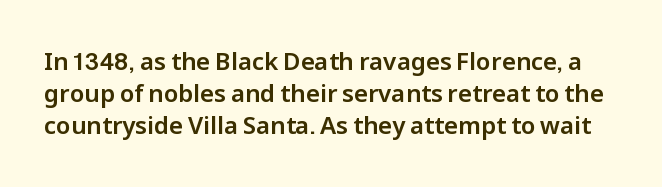
Q: Is the text italic (slanted)? A: No, it is upright.
Q: Is the text underlined? A: No.
Q: Is the spacing between letters normal or unusually wide? A: Normal.
Q: Is the spacing between lines tight, normal or loose? A: Normal.
